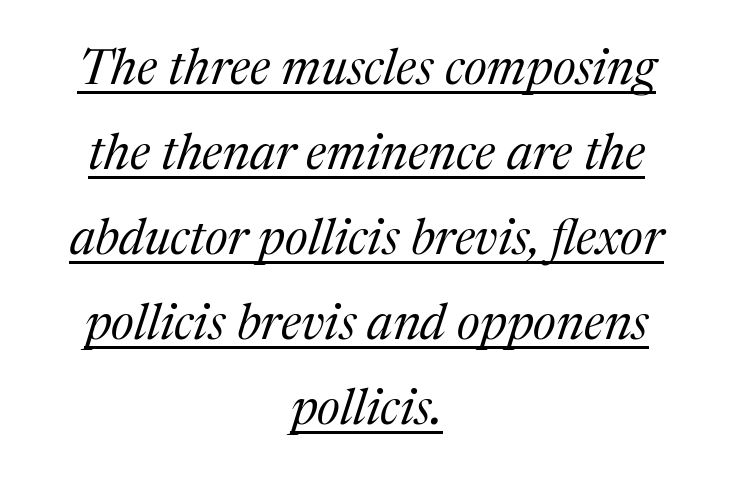
Q: Is the text bold? A: No.
Q: Is the text italic (slanted)? A: Yes, it leans right by about 17 degrees.
Q: Is the typeface a serif or a sans-serif typeface? A: Serif.
Q: Is the text underlined? A: Yes.
Q: How is the paragraph aligned? A: Centered.
Q: Is the spacing between letters normal or unusually wide? A: Normal.
Q: Is the spacing between lines tight, normal or loose? A: Normal.
Q: Width (condensed, normal, or wide)? A: Normal.
Q: Stroke contrast? A: Medium.
Q: x-height? A: Medium.
Q: Monospaced? A: No.
